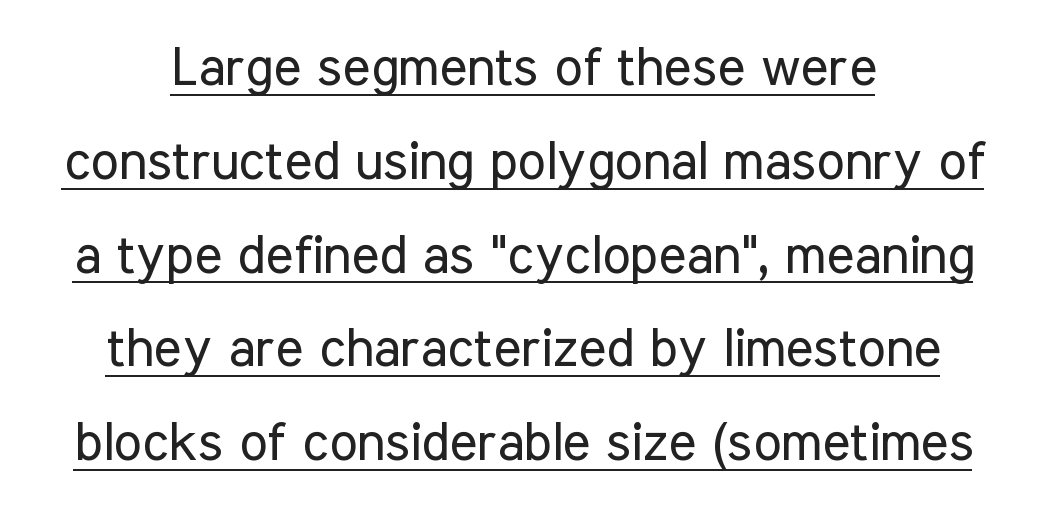
The rendering shows plain stroke endings on the letterforms — a sans-serif design. A typesetter would mark this as roman, not italic. In terms of letterspacing, this is plain default setting. Character widths vary here, with narrow letters taking less room than wide ones. The face used here appears with an underline applied. The letterforms sit at book weight or below.
